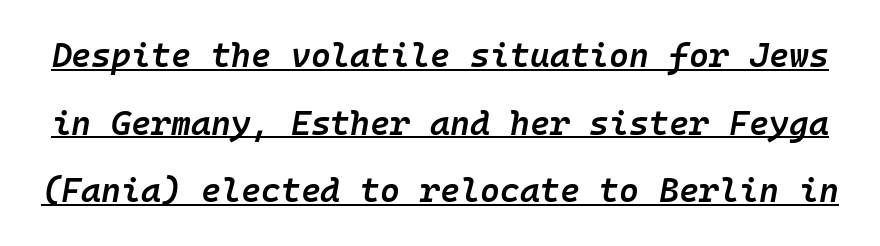
{"italic": "yes", "lean": "right", "slant_degrees": 10, "bold": "semi", "weight": "semibold", "width": "normal", "stroke_contrast": "low", "x_height": "medium", "monospaced": "yes", "underline": "yes", "line_spacing": "loose", "line_spacing_ratio": 1.99, "letter_spacing": "normal", "letter_spacing_em": 0.0, "glyph_px": 34}
